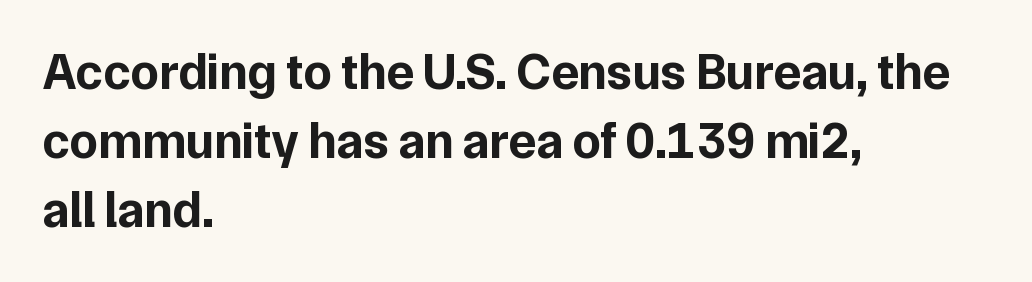
The image shows 51 px bold sans-serif type, upright; set left-aligned, normal line spacing (1.35x), normal letter spacing, not underlined; low stroke contrast and a medium x-height.
